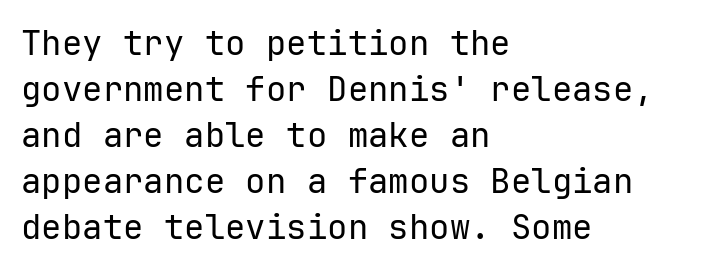
{"serif": "no", "italic": "no", "bold": "no", "weight": "regular", "width": "normal", "stroke_contrast": "low", "x_height": "medium", "monospaced": "yes", "underline": "no", "align": "left", "line_spacing": "normal", "line_spacing_ratio": 1.35, "letter_spacing": "normal", "letter_spacing_em": 0.0, "glyph_px": 34}
